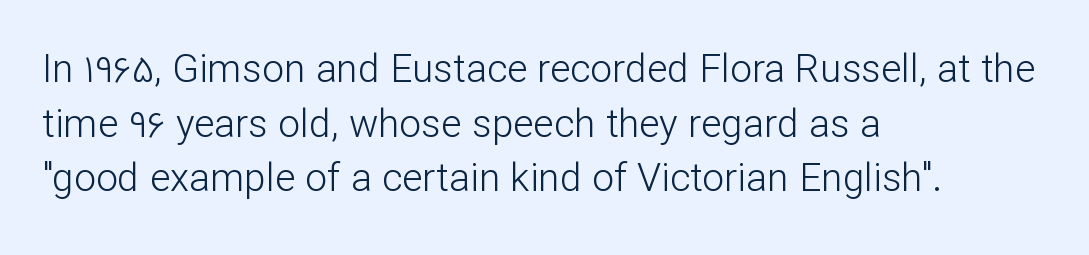
The image shows 39 px light sans-serif type, upright; set left-aligned, normal line spacing (1.4x), normal letter spacing, not underlined; low stroke contrast and a medium x-height.
